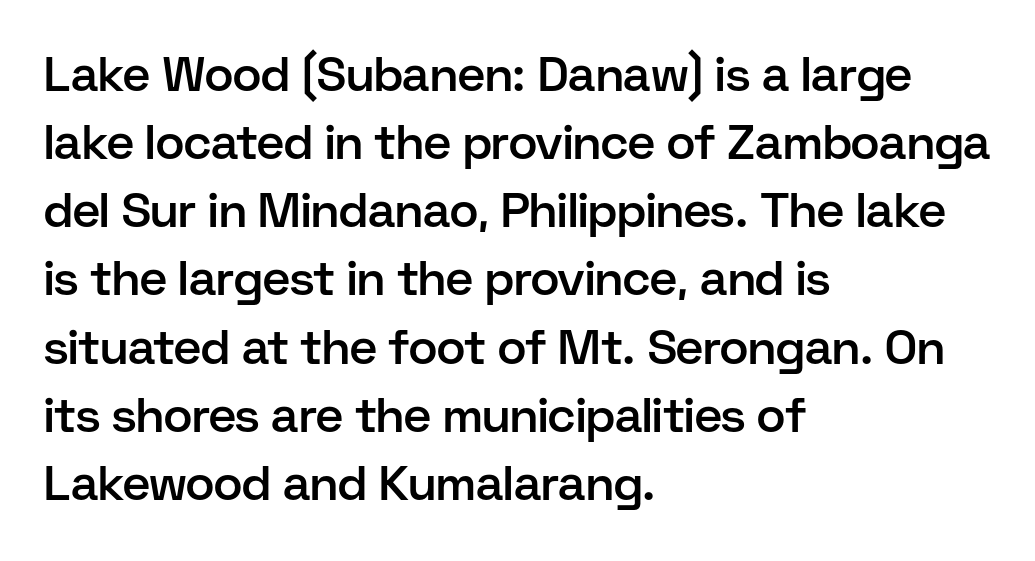
Q: Is the text bold? A: Semi-bold.
Q: Is the text italic (slanted)? A: No, it is upright.
Q: Is the typeface a serif or a sans-serif typeface? A: Sans-serif.
Q: Is the text underlined? A: No.
Q: How is the paragraph aligned? A: Left-aligned.
Q: Is the spacing between letters normal or unusually wide? A: Normal.
Q: Is the spacing between lines tight, normal or loose? A: Normal.
Q: Width (condensed, normal, or wide)? A: Normal.
Q: Stroke contrast? A: Low.
Q: x-height? A: Medium.
Q: Monospaced? A: No.
